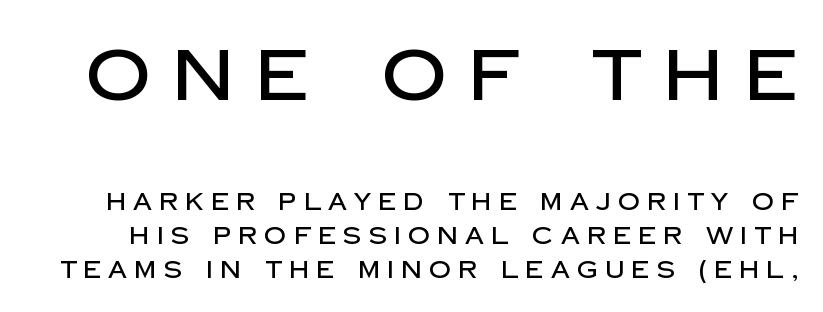
{"serif": "no", "italic": "no", "width": "normal", "stroke_contrast": "low", "x_height": "large", "monospaced": "no", "underline": "no", "line_spacing": "normal", "line_spacing_ratio": 1.42, "letter_spacing": "wide", "letter_spacing_em": 0.3, "larger_block": "first", "size_ratio": 3.0, "glyph_px": 72}
